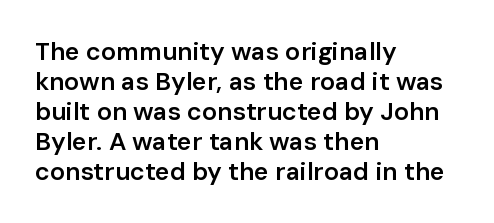
{"italic": "no", "bold": "semi", "underline": "no", "align": "left", "line_spacing_ratio": 1.2, "letter_spacing": "normal", "letter_spacing_em": 0.0, "glyph_px": 25}
